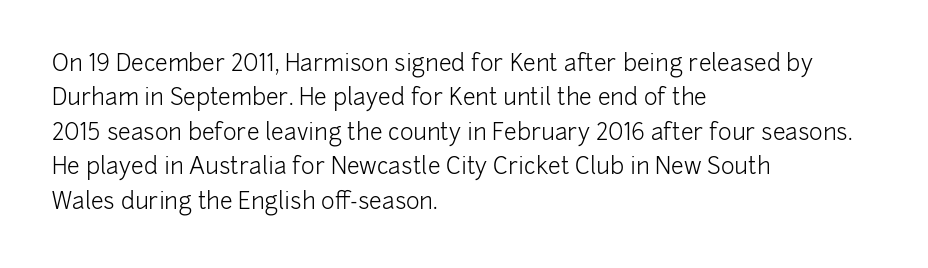
{"italic": "no", "bold": "no", "underline": "no", "align": "left", "line_spacing": "normal", "line_spacing_ratio": 1.5, "letter_spacing": "normal", "letter_spacing_em": 0.0, "glyph_px": 23}
